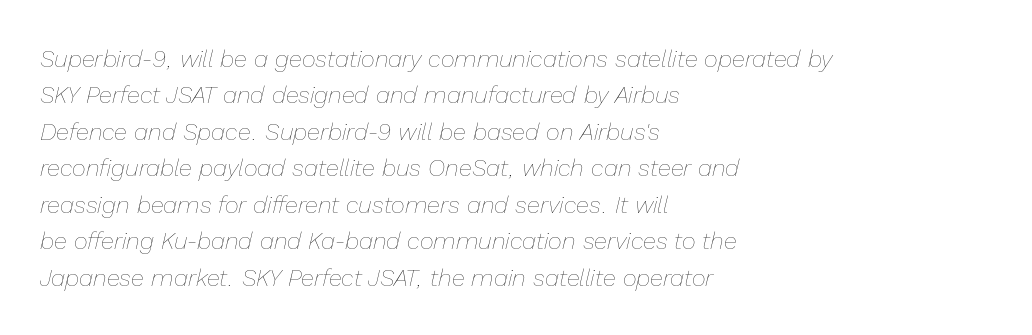
The passage shown is not underscored anywhere. The axis of the letterforms is tilted away from vertical. If you drew a ruler down the left edge, every line would touch it. The letters sit at their default tracking, neither squeezed nor spread. Compared with a typical body face, this is equally light or lighter still.
